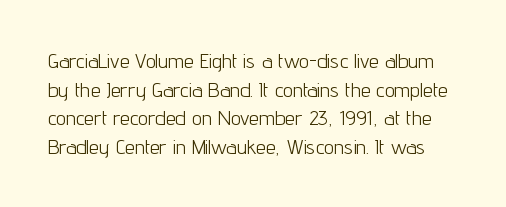
The letters look calm and open, with moderate or lighter stems. The line texture is even and compact thanks to regular tracking. Anything drawn beneath the words? Only blank space. Reading down the column, the eye jumps a familiar distance to each next line.
